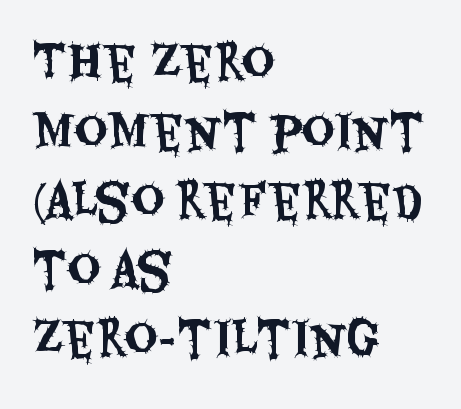
The image shows 46 px condensed sans-serif type, upright; set left-aligned, normal line spacing (1.5x), normal letter spacing, not underlined; medium stroke contrast and a large x-height.
